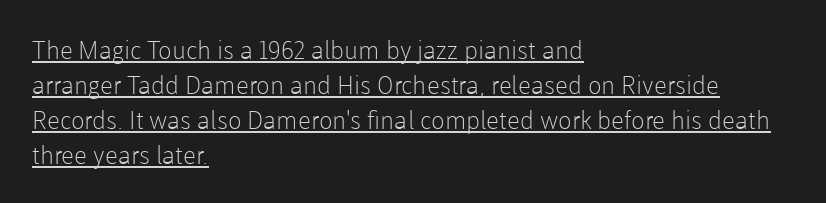
Where is the straight margin? On the left. Every stem runs plumb, perpendicular to the baseline. The lettering is marked with a stroke running underneath it. You could call the tracking neutral — neither tight nor loose. The typesetting does not lean heavy: it is not bold.
